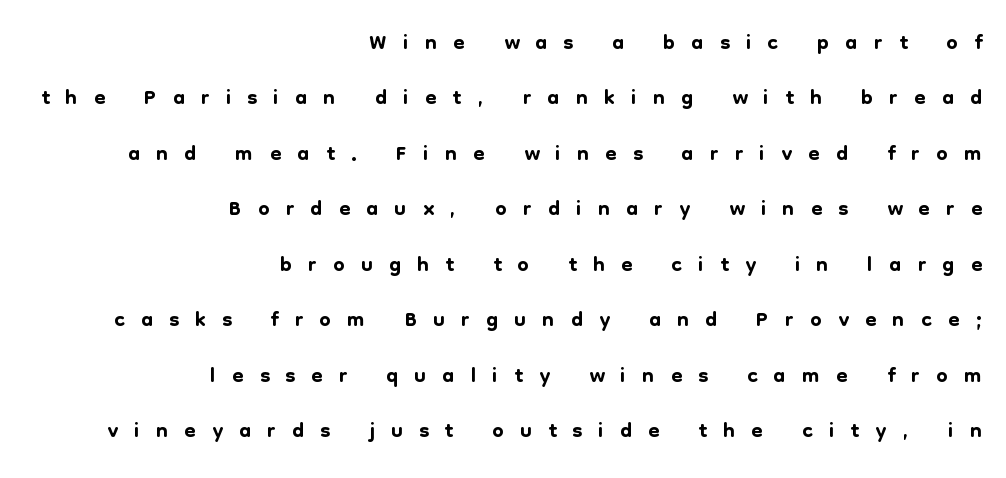
{"serif": "no", "italic": "no", "width": "normal", "stroke_contrast": "low", "x_height": "medium", "monospaced": "no", "underline": "no", "align": "right", "line_spacing": "normal", "line_spacing_ratio": 1.68, "letter_spacing": "wide", "letter_spacing_em": 0.49, "glyph_px": 33}
